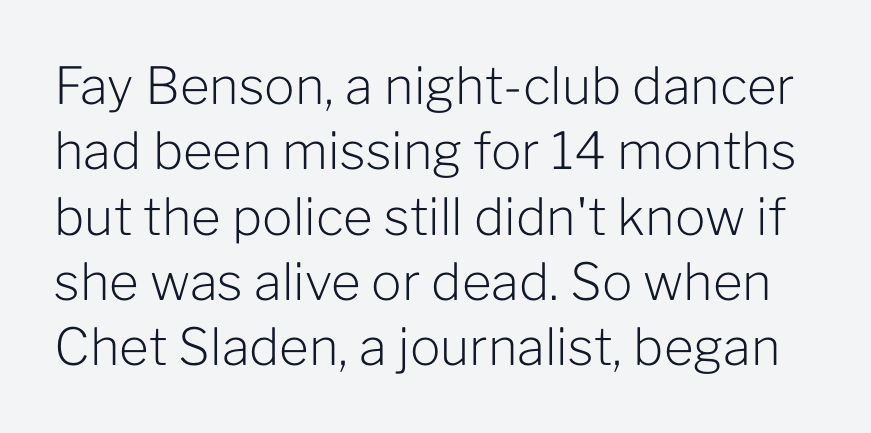
This sample keeps an unexceptional amount of space between lines. Rendered with straight, roman letterforms. The face used here is a sans, in the tradition of grotesques and geometrics. Caption: face not bold, strokes unweighted. Each word holds together tightly as a unit, with standard inter-letter gaps. Think of a printed novel: that variable character pitch is what you see here.
